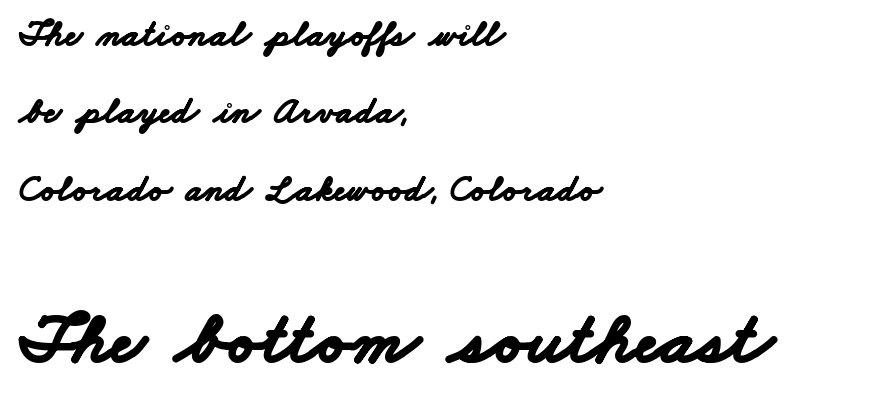
{"serif": "no", "bold": "yes", "weight": "bold", "width": "wide", "stroke_contrast": "low", "x_height": "small", "monospaced": "no", "underline": "no", "align": "left", "line_spacing": "loose", "line_spacing_ratio": 2.09, "letter_spacing": "normal", "letter_spacing_em": 0.0, "larger_block": "second", "size_ratio": 2.0, "glyph_px": 74}
